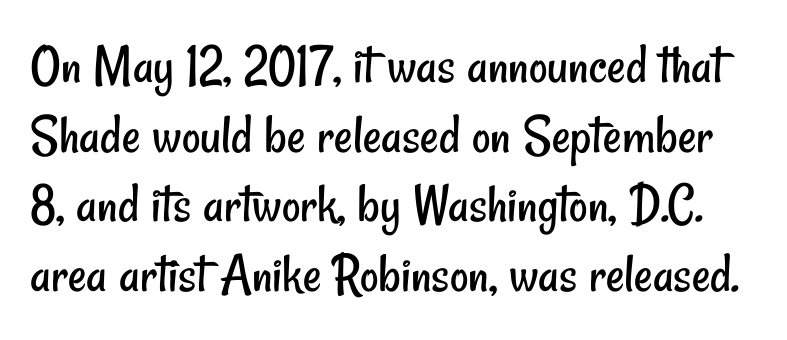
{"serif": "no", "bold": "no", "weight": "regular", "width": "condensed", "stroke_contrast": "low", "x_height": "small", "monospaced": "no", "underline": "no", "line_spacing_ratio": 1.22, "letter_spacing": "normal", "letter_spacing_em": 0.0, "glyph_px": 57}
